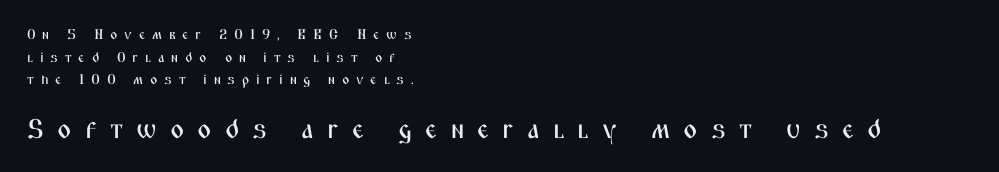
Q: Is the text italic (slanted)? A: No, it is upright.
Q: Is the text underlined? A: No.
Q: How is the paragraph aligned? A: Left-aligned.
Q: Is the spacing between letters normal or unusually wide? A: Unusually wide.
Q: Is the spacing between lines tight, normal or loose? A: Normal.
Q: Which block of text is set in a larger size, the first (top) or the second (bottom)? A: The second (bottom) one.
